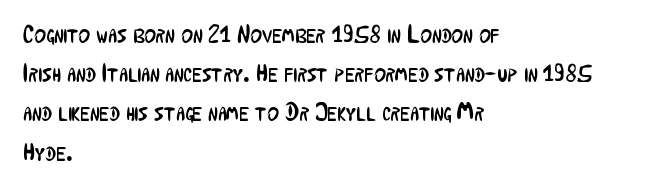
{"italic": "no", "bold": "no", "underline": "no", "align": "left", "line_spacing": "normal", "line_spacing_ratio": 1.57, "letter_spacing": "normal", "letter_spacing_em": 0.0, "glyph_px": 25}
